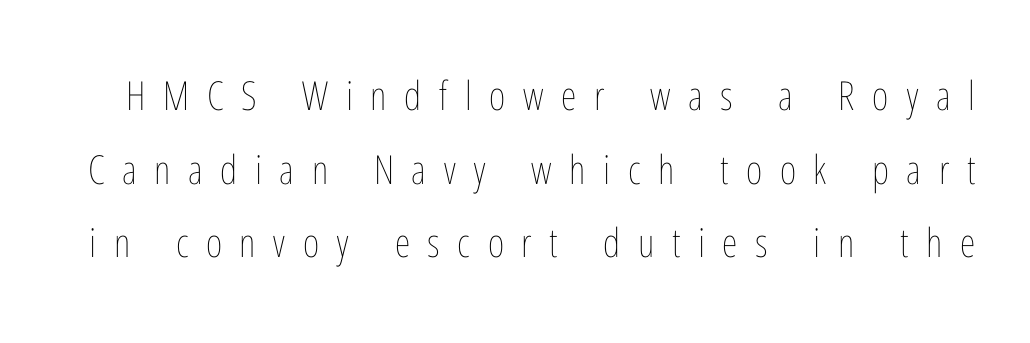
Q: Is the text bold? A: No.
Q: Is the text italic (slanted)? A: No, it is upright.
Q: Is the text underlined? A: No.
Q: Is the spacing between letters normal or unusually wide? A: Unusually wide.
Q: Width (condensed, normal, or wide)? A: Condensed.
Q: Stroke contrast? A: Low.
Q: x-height? A: Medium.
Q: Monospaced? A: No.
